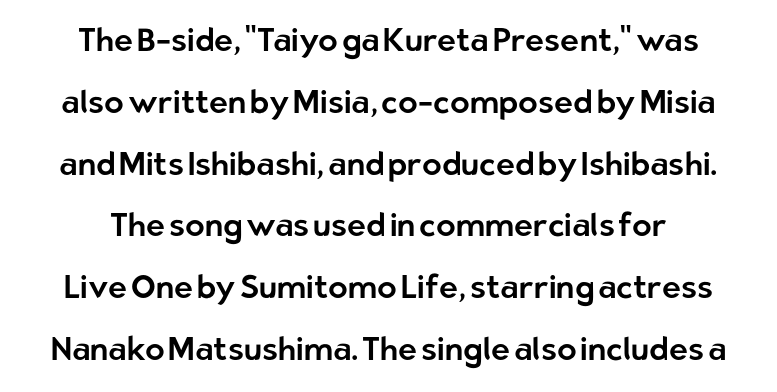
Q: Is the text italic (slanted)? A: No, it is upright.
Q: Is the typeface a serif or a sans-serif typeface? A: Sans-serif.
Q: Is the text underlined? A: No.
Q: Is the spacing between letters normal or unusually wide? A: Normal.
Q: Is the spacing between lines tight, normal or loose? A: Loose.
Q: Width (condensed, normal, or wide)? A: Normal.
Q: Stroke contrast? A: Low.
Q: x-height? A: Medium.
Q: Monospaced? A: No.
